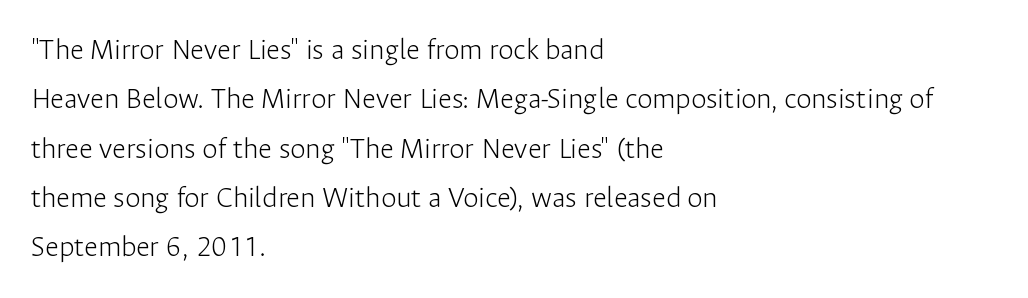
The image shows 31 px light sans-serif type, upright; set left-aligned, normal line spacing (1.59x), normal letter spacing, not underlined; low stroke contrast and a medium x-height.
